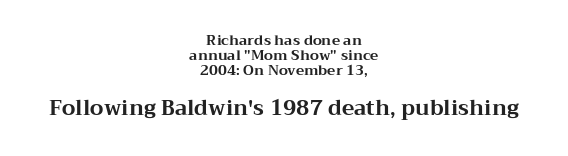
{"italic": "no", "bold": "yes", "underline": "no", "align": "center", "line_spacing": "tight", "line_spacing_ratio": 1.06, "letter_spacing": "normal", "letter_spacing_em": 0.0, "larger_block": "second", "size_ratio": 1.5, "glyph_px": 21}
